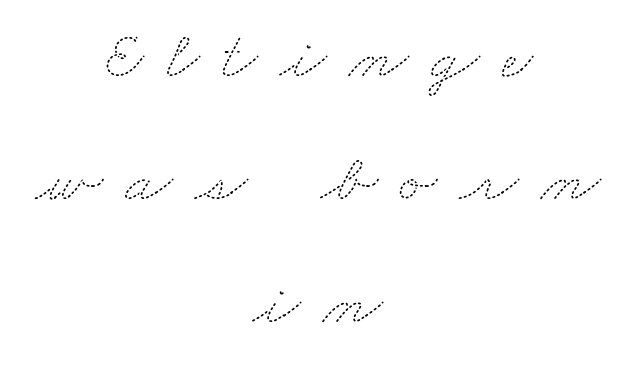
The image shows 69 px thin, wide type; set centered, line spacing 1.78x, unusually wide letter spacing (+0.32 em), not underlined; medium stroke contrast and a small x-height.
